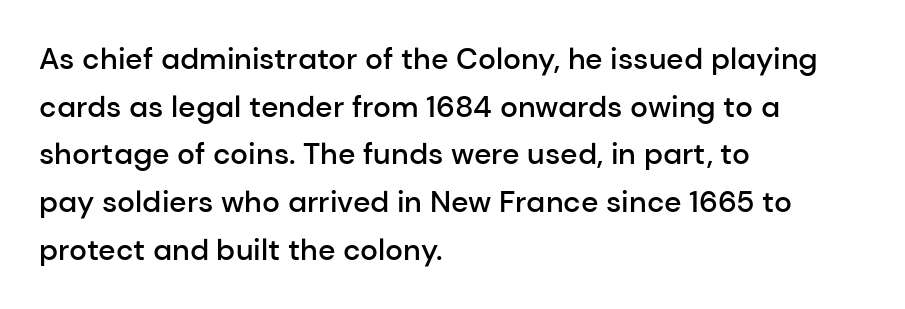
The image shows 30 px semibold sans-serif type, upright; set left-aligned, normal line spacing (1.59x), normal letter spacing, not underlined; low stroke contrast and a medium x-height.
